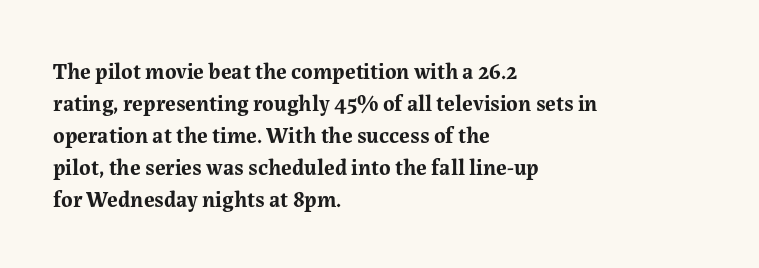
Q: Is the text bold? A: Yes.
Q: Is the text italic (slanted)? A: No, it is upright.
Q: Is the text underlined? A: No.
Q: How is the paragraph aligned? A: Left-aligned.
Q: Is the spacing between letters normal or unusually wide? A: Normal.
Q: Is the spacing between lines tight, normal or loose? A: Normal.
